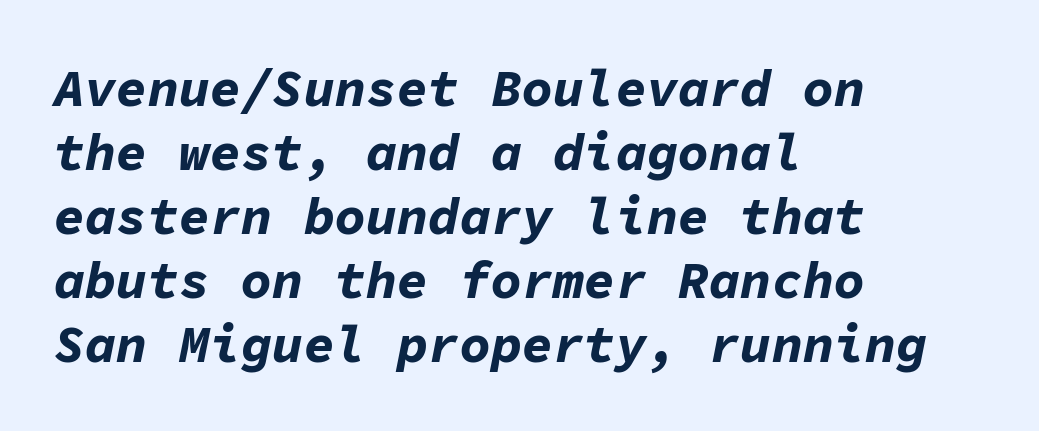
{"italic": "yes", "lean": "right", "slant_degrees": 11, "bold": "yes", "weight": "bold", "width": "normal", "stroke_contrast": "low", "x_height": "medium", "monospaced": "yes", "underline": "no", "align": "left", "line_spacing_ratio": 1.23, "letter_spacing": "normal", "letter_spacing_em": 0.0, "glyph_px": 52}
